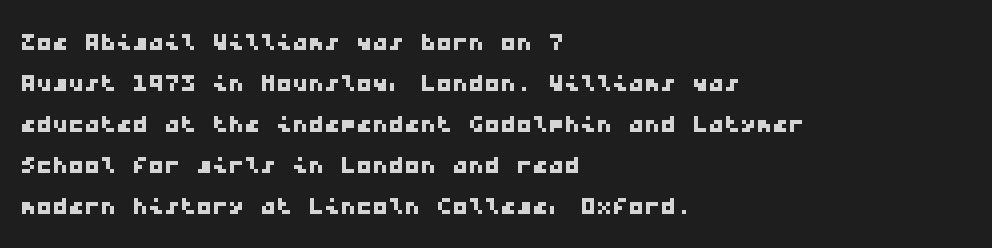
Spacing between characters is what you'd get straight out of the box. Has an underline been added? It has not. Spacing verdict: monospaced, one width for all characters. Font category for this specimen: sans-serif. A typesetter would call this leading conventional body-copy spacing.
